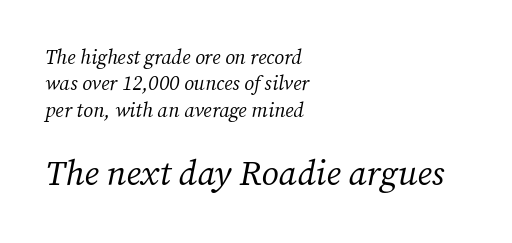
{"serif": "yes", "italic": "yes", "lean": "right", "slant_degrees": 12, "bold": "no", "weight": "regular", "width": "normal", "stroke_contrast": "medium", "x_height": "medium", "monospaced": "no", "underline": "no", "align": "left", "line_spacing": "normal", "line_spacing_ratio": 1.32, "letter_spacing": "normal", "letter_spacing_em": 0.0, "larger_block": "second", "size_ratio": 1.75, "glyph_px": 35}
